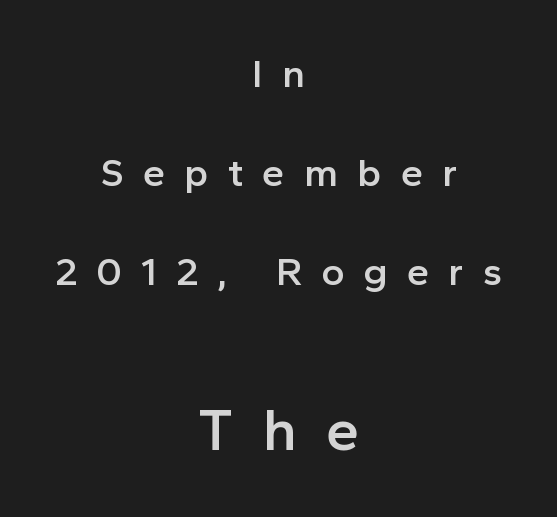
The image shows 60 px semibold sans-serif type, upright; set centered, loose line spacing (2.47x), unusually wide letter spacing (+0.48 em), not underlined; the second (bottom) block is 1.5x larger; a medium x-height.
